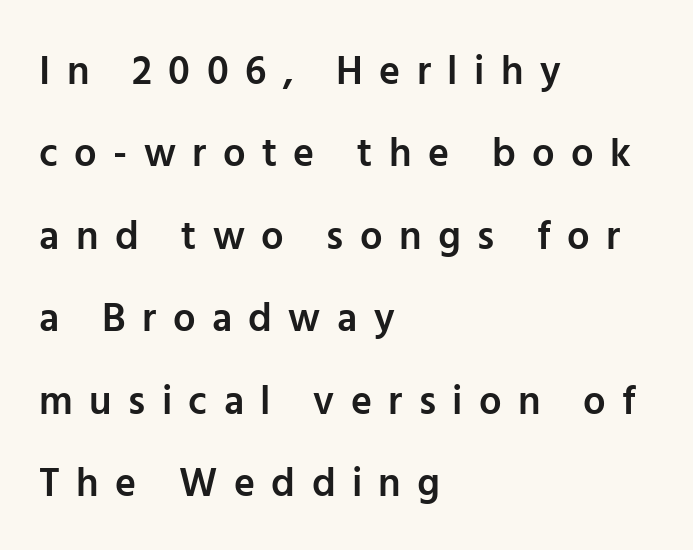
Q: Is the text bold? A: Semi-bold.
Q: Is the text italic (slanted)? A: No, it is upright.
Q: Is the typeface a serif or a sans-serif typeface? A: Sans-serif.
Q: Is the text underlined? A: No.
Q: How is the paragraph aligned? A: Left-aligned.
Q: Is the spacing between letters normal or unusually wide? A: Unusually wide.
Q: Is the spacing between lines tight, normal or loose? A: Loose.
Q: Width (condensed, normal, or wide)? A: Normal.
Q: Stroke contrast? A: Low.
Q: x-height? A: Medium.
Q: Monospaced? A: No.
